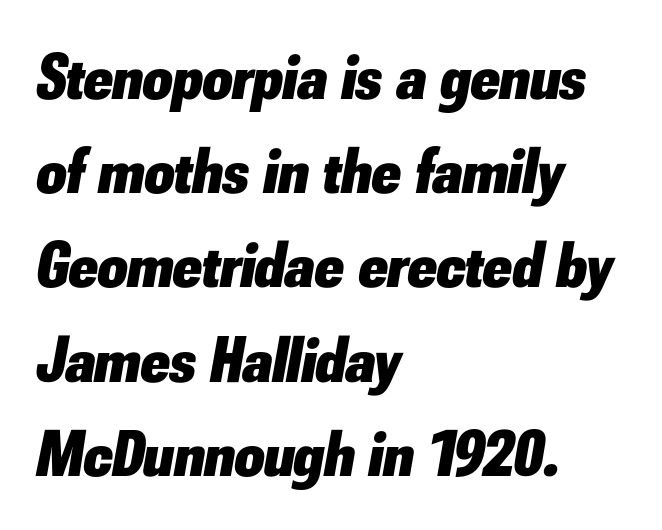
{"italic": "yes", "lean": "right", "slant_degrees": 10, "bold": "yes", "weight": "heavy", "width": "normal", "stroke_contrast": "low", "x_height": "small", "monospaced": "no", "underline": "no", "align": "left", "line_spacing": "normal", "line_spacing_ratio": 1.45, "letter_spacing": "normal", "letter_spacing_em": 0.0, "glyph_px": 65}
